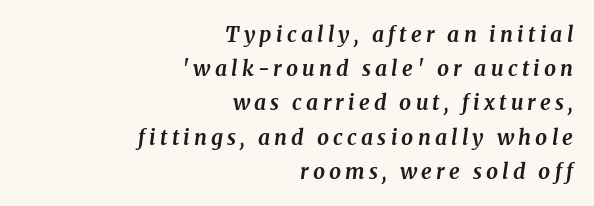
Q: Is the text bold? A: Yes.
Q: Is the text italic (slanted)? A: Yes, it leans right by about 8 degrees.
Q: Is the text underlined? A: No.
Q: How is the paragraph aligned? A: Right-aligned.
Q: Is the spacing between letters normal or unusually wide? A: Unusually wide.
Q: Is the spacing between lines tight, normal or loose? A: Normal.
